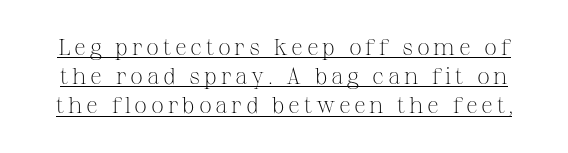
Q: Is the text bold? A: No.
Q: Is the text italic (slanted)? A: No, it is upright.
Q: Is the text underlined? A: Yes.
Q: Is the spacing between lines tight, normal or loose? A: Normal.
